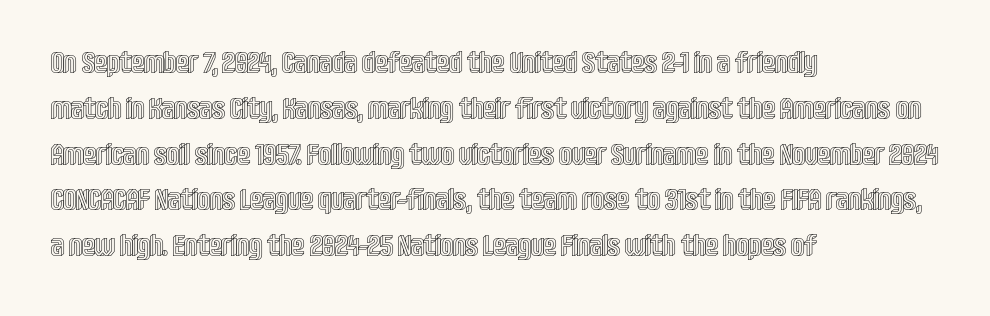
Q: Is the text italic (slanted)? A: No, it is upright.
Q: Is the text underlined? A: No.
Q: How is the paragraph aligned? A: Left-aligned.
Q: Is the spacing between letters normal or unusually wide? A: Normal.
Q: Is the spacing between lines tight, normal or loose? A: Normal.
Q: Width (condensed, normal, or wide)? A: Condensed.
Q: x-height? A: Large.
Q: Monospaced? A: No.
